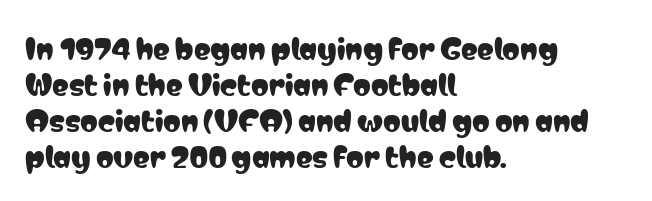
Left-aligned paragraph, ragged on the right. These lines are rendered in a variable-pitch font. Quick note: not italic, upright. Leading matches the norm, producing a regular column.
